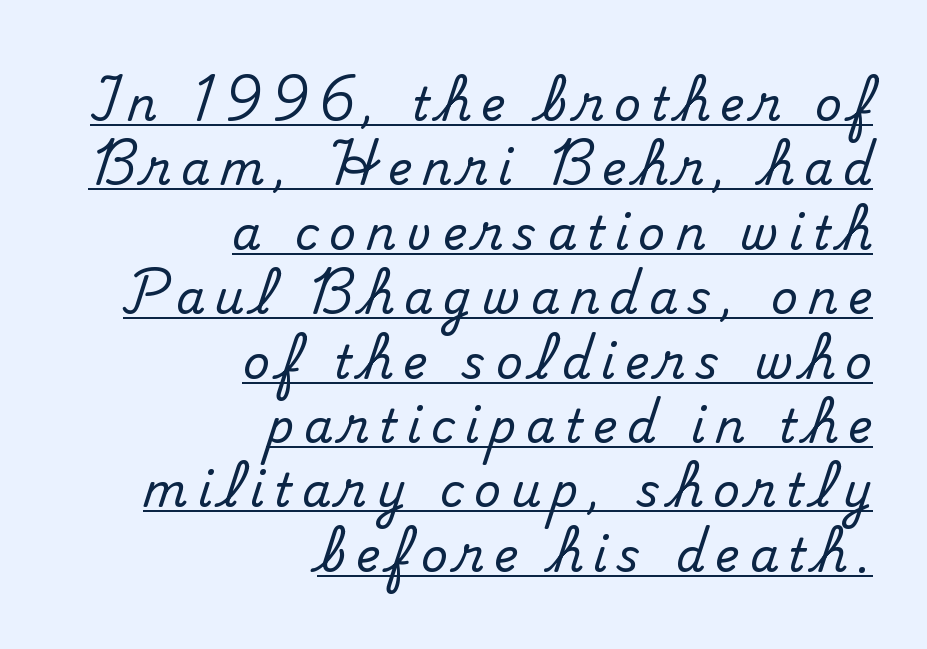
The image shows 46 px serif type; set right-aligned, normal line spacing (1.4x), unusually wide letter spacing (+0.22 em), underlined; medium stroke contrast and a small x-height.
